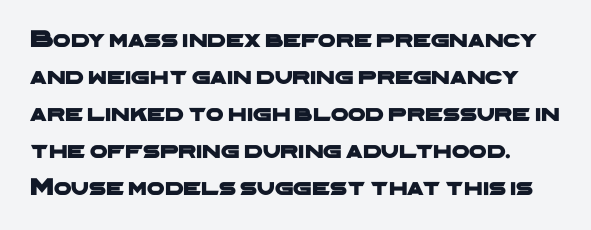
A clean baseline with only descenders dipping below it. Leading: standard. Between one letter and the next there's only the usual sliver of space.
